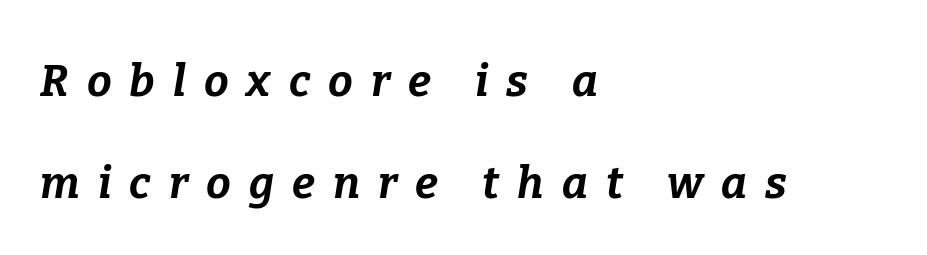
Q: Is the text bold? A: Yes.
Q: Is the text italic (slanted)? A: Yes, it leans right by about 9 degrees.
Q: Is the text underlined? A: No.
Q: How is the paragraph aligned? A: Left-aligned.
Q: Is the spacing between letters normal or unusually wide? A: Unusually wide.
Q: Is the spacing between lines tight, normal or loose? A: Loose.
Q: Width (condensed, normal, or wide)? A: Normal.
Q: Stroke contrast? A: Low.
Q: x-height? A: Medium.
Q: Monospaced? A: No.
